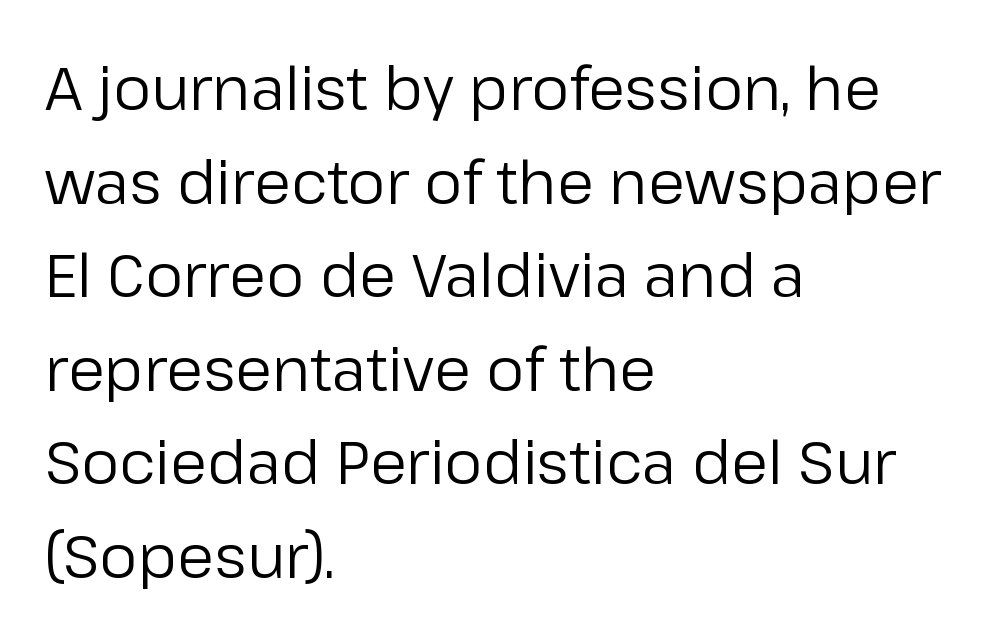
Alignment: flush left. Here the designer chose a conventional face with non-uniform glyph widths. The typeface chosen for these lines omits serifs. Look at the tracking — it's just the regular setting, nothing added. Regarding leading, the lines here are spaced in the standard way.
